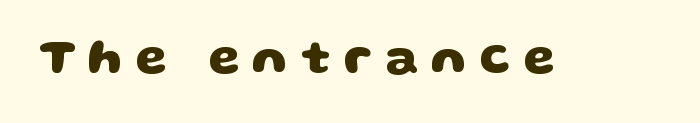
The image shows 50 px heavy, wide sans-serif type; set unusually wide letter spacing (+0.26 em), not underlined; low stroke contrast and a large x-height.
